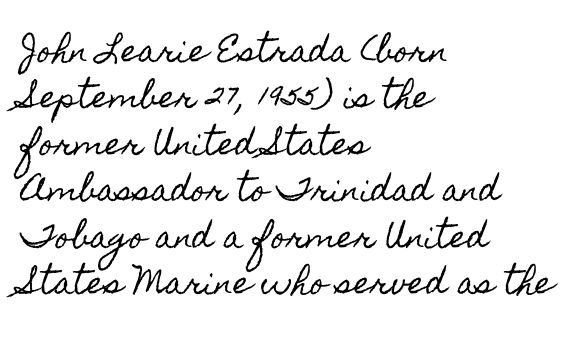
{"width": "condensed", "x_height": "small", "monospaced": "no", "underline": "no", "align": "left", "line_spacing": "normal", "line_spacing_ratio": 1.55, "letter_spacing": "normal", "letter_spacing_em": 0.0, "glyph_px": 30}
